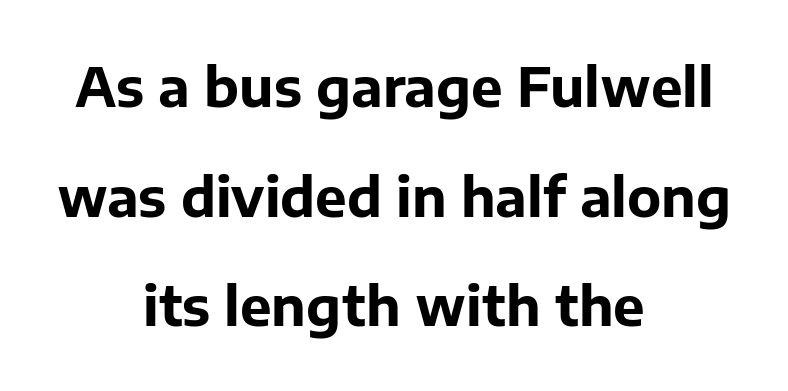
{"serif": "no", "italic": "no", "bold": "yes", "weight": "bold", "width": "normal", "stroke_contrast": "low", "x_height": "medium", "monospaced": "no", "underline": "no", "align": "center", "line_spacing": "loose", "line_spacing_ratio": 2.07, "letter_spacing": "normal", "letter_spacing_em": 0.0, "glyph_px": 53}
